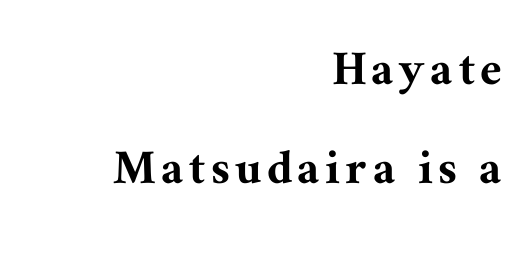
Q: Is the text italic (slanted)? A: No, it is upright.
Q: Is the typeface a serif or a sans-serif typeface? A: Serif.
Q: Is the text underlined? A: No.
Q: How is the paragraph aligned? A: Right-aligned.
Q: Width (condensed, normal, or wide)? A: Normal.
Q: Stroke contrast? A: Medium.
Q: x-height? A: Medium.
Q: Monospaced? A: No.
